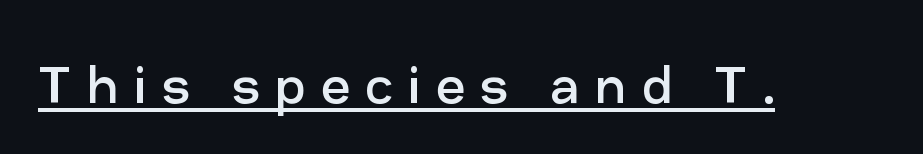
Q: Is the text bold? A: No.
Q: Is the text italic (slanted)? A: No, it is upright.
Q: Is the typeface a serif or a sans-serif typeface? A: Sans-serif.
Q: Is the text underlined? A: Yes.
Q: Is the spacing between letters normal or unusually wide? A: Unusually wide.
Q: Width (condensed, normal, or wide)? A: Normal.
Q: Stroke contrast? A: Low.
Q: x-height? A: Medium.
Q: Monospaced? A: No.
